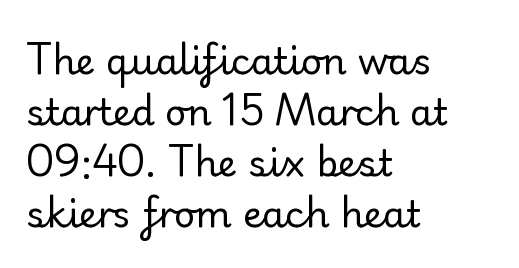
The image shows 37 px regular-weight serif type, upright; set left-aligned, normal line spacing (1.38x), normal letter spacing, not underlined; low stroke contrast and a small x-height.
